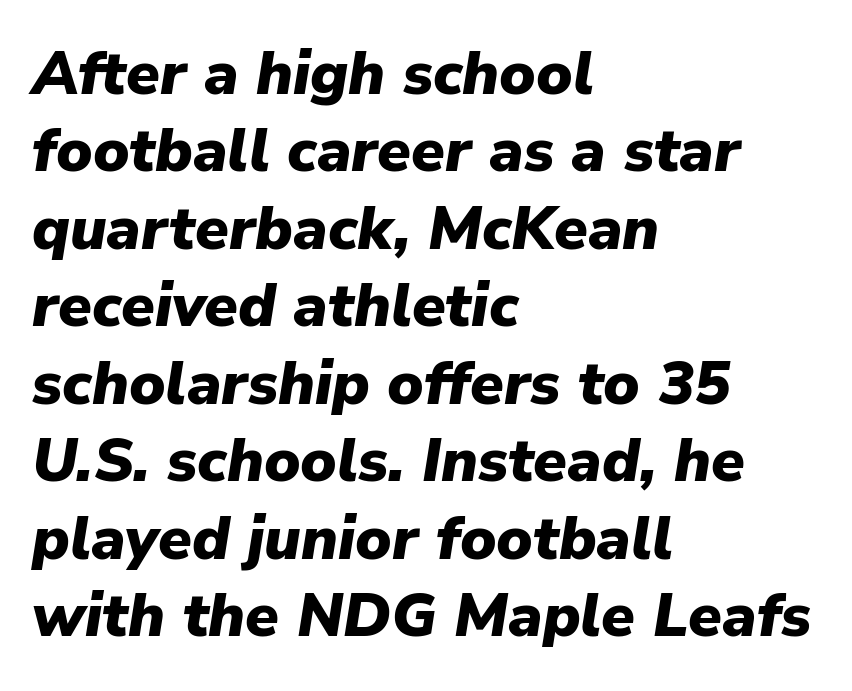
{"italic": "yes", "lean": "right", "slant_degrees": 9, "bold": "yes", "weight": "heavy", "width": "normal", "stroke_contrast": "low", "x_height": "medium", "monospaced": "no", "underline": "no", "align": "left", "line_spacing": "normal", "line_spacing_ratio": 1.27, "letter_spacing": "normal", "letter_spacing_em": 0.0, "glyph_px": 61}
